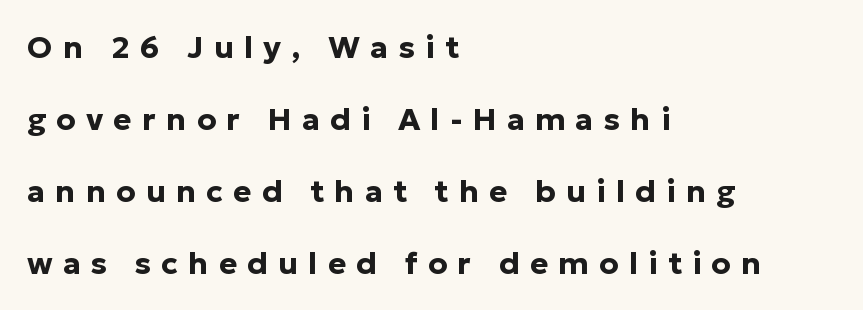
The letters are spread apart with noticeably loose tracking. Is this a sans? Yes — the strokes have no serifs. Leading is clearly above the norm, producing a sparse column. When letters stand straight like this, we call the style roman or upright. Descenders are the only things crossing below the line.
